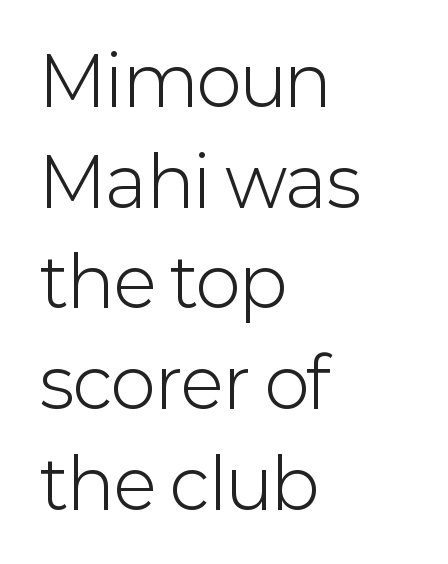
Q: Is the text bold? A: No.
Q: Is the text italic (slanted)? A: No, it is upright.
Q: Is the typeface a serif or a sans-serif typeface? A: Sans-serif.
Q: Is the text underlined? A: No.
Q: How is the paragraph aligned? A: Left-aligned.
Q: Is the spacing between letters normal or unusually wide? A: Normal.
Q: Is the spacing between lines tight, normal or loose? A: Normal.
Q: Width (condensed, normal, or wide)? A: Normal.
Q: Stroke contrast? A: Low.
Q: x-height? A: Medium.
Q: Monospaced? A: No.
